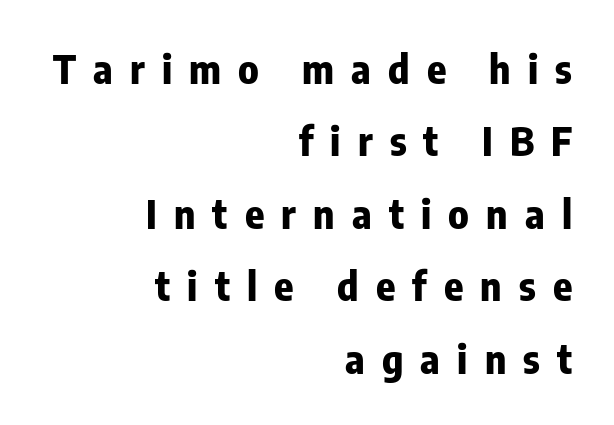
Q: Is the text bold? A: Yes.
Q: Is the text italic (slanted)? A: No, it is upright.
Q: Is the typeface a serif or a sans-serif typeface? A: Sans-serif.
Q: Is the text underlined? A: No.
Q: How is the paragraph aligned? A: Right-aligned.
Q: Is the spacing between letters normal or unusually wide? A: Unusually wide.
Q: Width (condensed, normal, or wide)? A: Condensed.
Q: Stroke contrast? A: Low.
Q: x-height? A: Medium.
Q: Monospaced? A: No.
